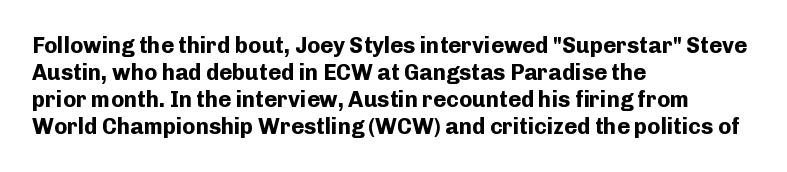
A typesetter would mark this as roman, not italic. What stands out about the letter spacing? Nothing — it is the standard amount. The baseline area is clear. Caption: bold face, heavy strokes.
